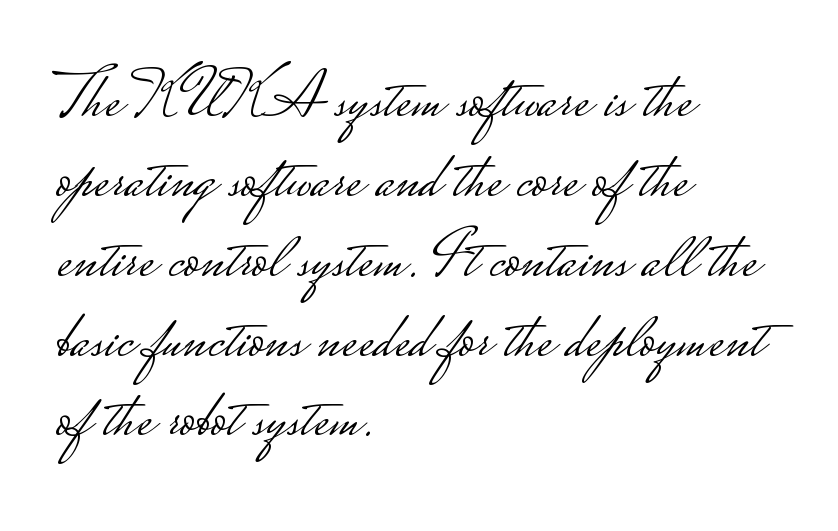
{"serif": "no", "bold": "no", "weight": "light", "width": "wide", "stroke_contrast": "low", "monospaced": "no", "underline": "no", "align": "left", "line_spacing_ratio": 1.21, "letter_spacing": "normal", "letter_spacing_em": 0.0, "glyph_px": 66}
